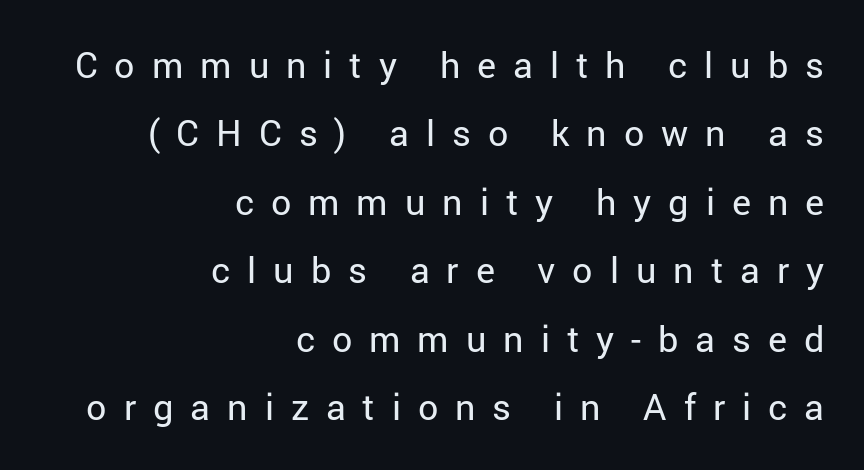
Q: Is the text bold? A: No.
Q: Is the text italic (slanted)? A: No, it is upright.
Q: Is the typeface a serif or a sans-serif typeface? A: Sans-serif.
Q: Is the text underlined? A: No.
Q: How is the paragraph aligned? A: Right-aligned.
Q: Is the spacing between letters normal or unusually wide? A: Unusually wide.
Q: Is the spacing between lines tight, normal or loose? A: Loose.
Q: Width (condensed, normal, or wide)? A: Normal.
Q: Stroke contrast? A: Low.
Q: x-height? A: Medium.
Q: Monospaced? A: No.
